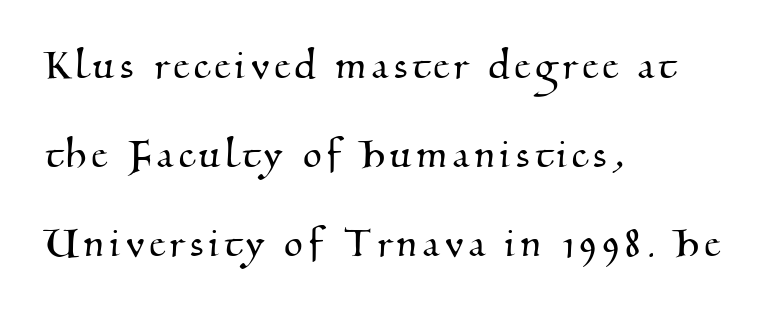
The image shows 48 px serif type; set left-aligned, line spacing 1.85x, not underlined; medium stroke contrast and a small x-height.
